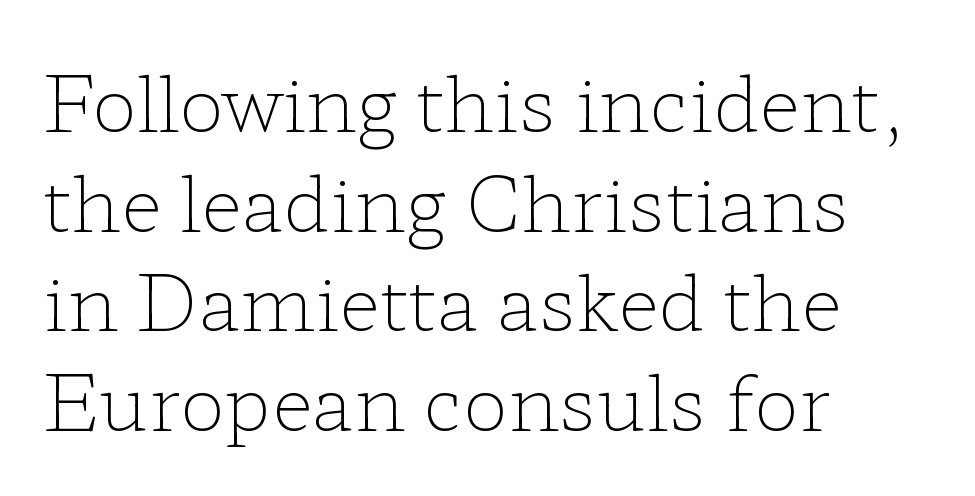
The image shows 76 px light, wide serif type, upright; set left-aligned, normal line spacing (1.31x), normal letter spacing, not underlined; low stroke contrast and a medium x-height.
